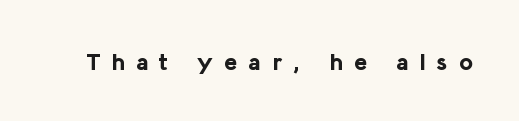
The passage shown is emphatically bold. The zone under the glyphs is completely vacant. The lettering holds an erect, upright posture throughout. Words appear elongated and porous because spacing is wide.
